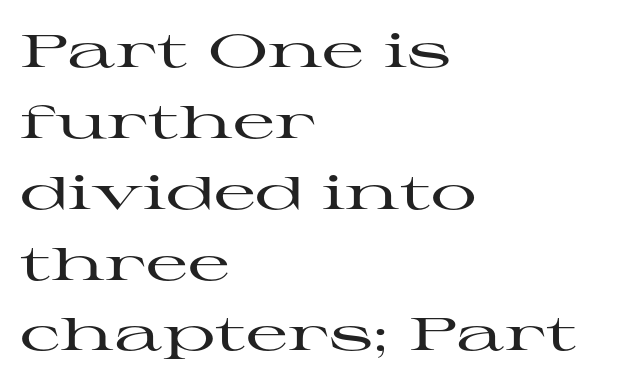
Q: Is the text italic (slanted)? A: No, it is upright.
Q: Is the typeface a serif or a sans-serif typeface? A: Serif.
Q: Is the text underlined? A: No.
Q: How is the paragraph aligned? A: Left-aligned.
Q: Is the spacing between letters normal or unusually wide? A: Normal.
Q: Is the spacing between lines tight, normal or loose? A: Normal.
Q: Width (condensed, normal, or wide)? A: Wide.
Q: Stroke contrast? A: High.
Q: x-height? A: Medium.
Q: Monospaced? A: No.
